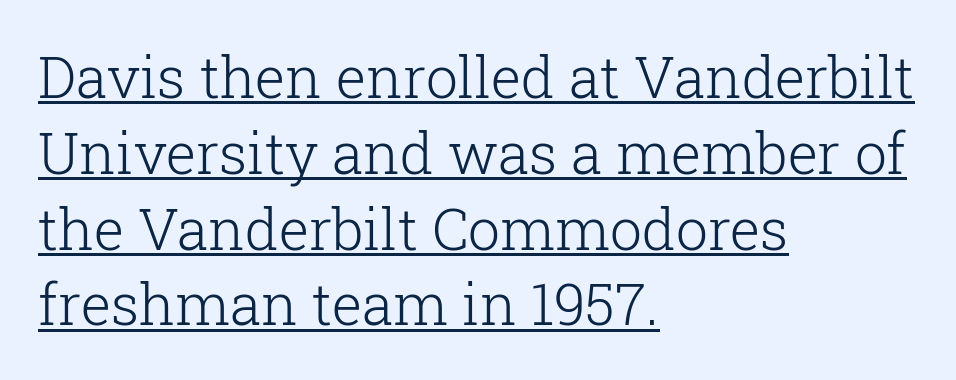
{"serif": "yes", "italic": "no", "bold": "no", "weight": "light", "width": "normal", "stroke_contrast": "low", "x_height": "medium", "monospaced": "no", "underline": "yes", "align": "left", "line_spacing": "normal", "line_spacing_ratio": 1.33, "letter_spacing": "normal", "letter_spacing_em": 0.0, "glyph_px": 57}
